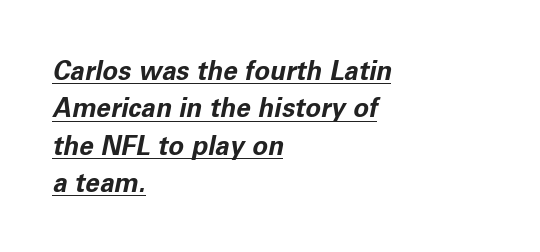
Q: Is the text bold? A: Yes.
Q: Is the text italic (slanted)? A: Yes, it leans right by about 11 degrees.
Q: Is the text underlined? A: Yes.
Q: How is the paragraph aligned? A: Left-aligned.
Q: Is the spacing between letters normal or unusually wide? A: Normal.
Q: Is the spacing between lines tight, normal or loose? A: Normal.
